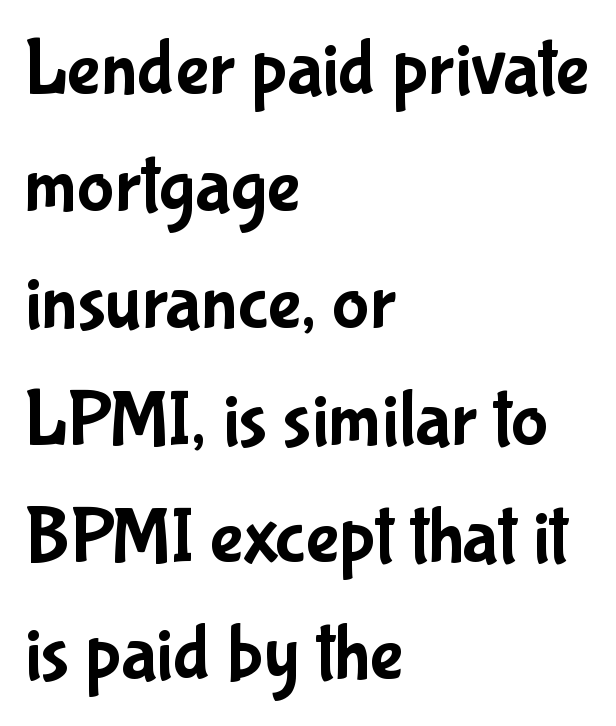
The image shows 79 px condensed sans-serif type, upright; set left-aligned, normal line spacing (1.48x), normal letter spacing, not underlined; low stroke contrast and a medium x-height.
